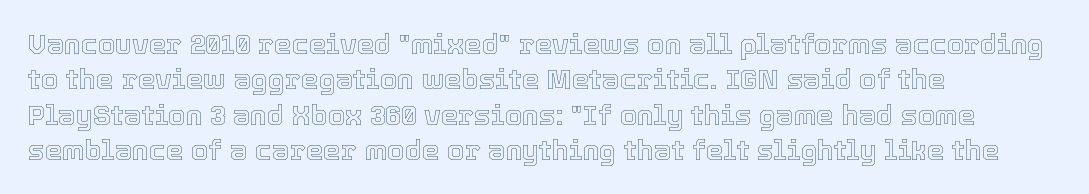
Q: Is the text italic (slanted)? A: No, it is upright.
Q: Is the text underlined? A: No.
Q: How is the paragraph aligned? A: Left-aligned.
Q: Is the spacing between letters normal or unusually wide? A: Normal.
Q: Is the spacing between lines tight, normal or loose? A: Normal.
Q: Width (condensed, normal, or wide)? A: Normal.
Q: x-height? A: Medium.
Q: Monospaced? A: No.
